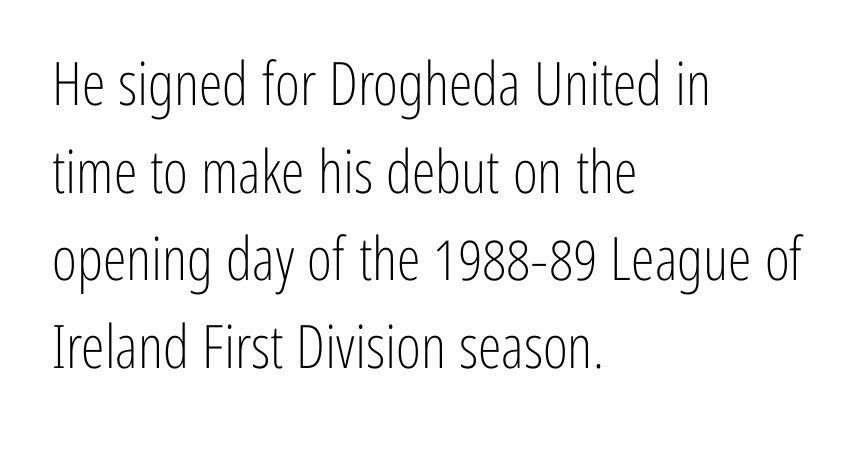
{"serif": "no", "italic": "no", "bold": "no", "weight": "light", "width": "condensed", "stroke_contrast": "low", "x_height": "medium", "monospaced": "no", "underline": "no", "align": "left", "line_spacing": "normal", "line_spacing_ratio": 1.46, "letter_spacing": "normal", "letter_spacing_em": 0.0, "glyph_px": 60}
